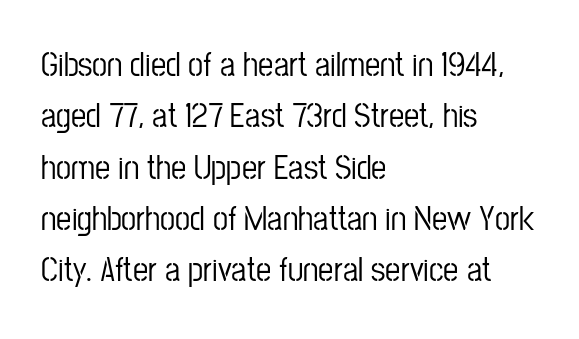
Q: Is the text italic (slanted)? A: No, it is upright.
Q: Is the typeface a serif or a sans-serif typeface? A: Sans-serif.
Q: Is the text underlined? A: No.
Q: How is the paragraph aligned? A: Left-aligned.
Q: Is the spacing between letters normal or unusually wide? A: Normal.
Q: Is the spacing between lines tight, normal or loose? A: Normal.
Q: Width (condensed, normal, or wide)? A: Condensed.
Q: Stroke contrast? A: Low.
Q: x-height? A: Medium.
Q: Monospaced? A: No.
